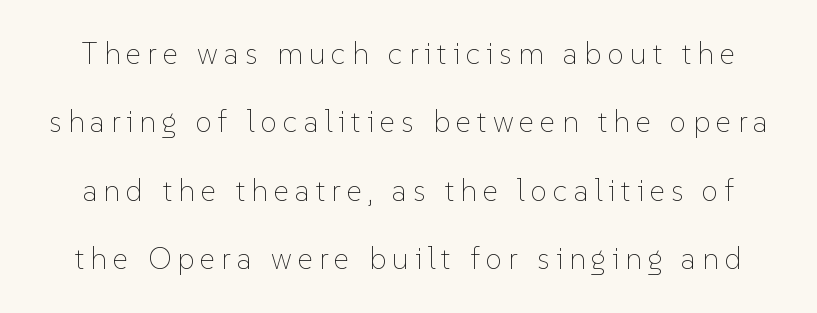
The image shows 30 px thin type, upright; set loose line spacing (2.28x), unusually wide letter spacing (+0.2 em), not underlined; low stroke contrast and a medium x-height.
